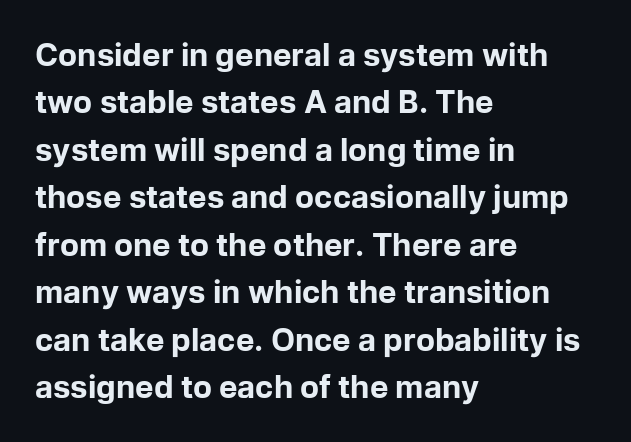
{"serif": "no", "italic": "no", "bold": "yes", "weight": "bold", "width": "normal", "stroke_contrast": "low", "x_height": "medium", "monospaced": "no", "underline": "no", "align": "left", "line_spacing": "normal", "line_spacing_ratio": 1.53, "letter_spacing": "normal", "letter_spacing_em": 0.0, "glyph_px": 31}
